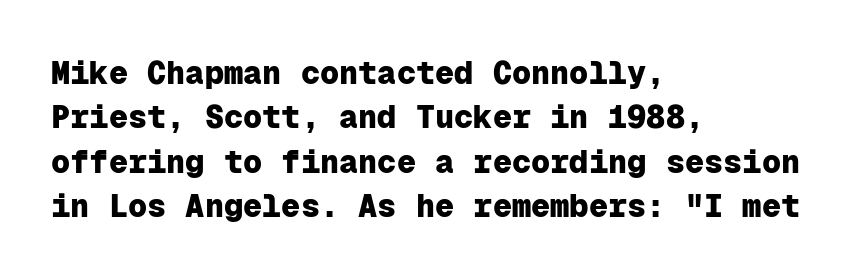
Q: Is the text bold? A: Yes.
Q: Is the text italic (slanted)? A: No, it is upright.
Q: Is the typeface a serif or a sans-serif typeface? A: Sans-serif.
Q: Is the text underlined? A: No.
Q: How is the paragraph aligned? A: Left-aligned.
Q: Is the spacing between letters normal or unusually wide? A: Normal.
Q: Is the spacing between lines tight, normal or loose? A: Normal.
Q: Width (condensed, normal, or wide)? A: Normal.
Q: Stroke contrast? A: Low.
Q: x-height? A: Medium.
Q: Monospaced? A: Yes.
